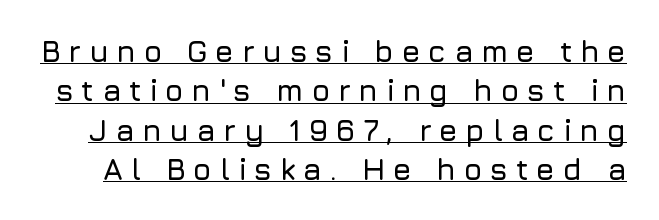
{"serif": "no", "italic": "no", "width": "normal", "stroke_contrast": "low", "x_height": "medium", "monospaced": "no", "underline": "yes", "line_spacing": "normal", "line_spacing_ratio": 1.31, "letter_spacing": "wide", "letter_spacing_em": 0.25, "glyph_px": 30}
